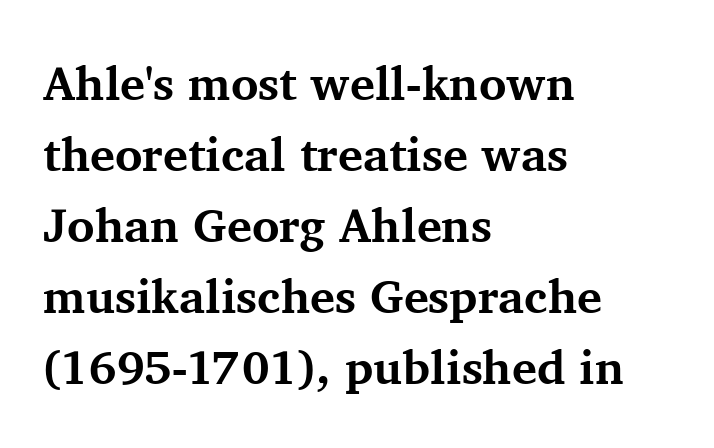
The image shows 47 px bold serif type, upright; set left-aligned, normal line spacing (1.51x), normal letter spacing, not underlined; medium stroke contrast and a medium x-height.
